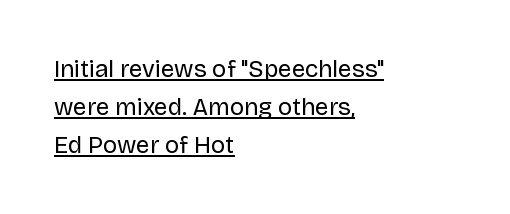
{"italic": "no", "bold": "no", "underline": "yes", "align": "left", "line_spacing": "normal", "line_spacing_ratio": 1.58, "letter_spacing": "normal", "letter_spacing_em": 0.0, "glyph_px": 24}
